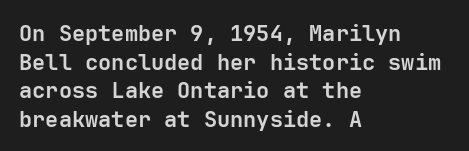
Q: Is the text bold? A: Yes.
Q: Is the text italic (slanted)? A: No, it is upright.
Q: Is the text underlined? A: No.
Q: How is the paragraph aligned? A: Left-aligned.
Q: Is the spacing between letters normal or unusually wide? A: Normal.
Q: Is the spacing between lines tight, normal or loose? A: Normal.
